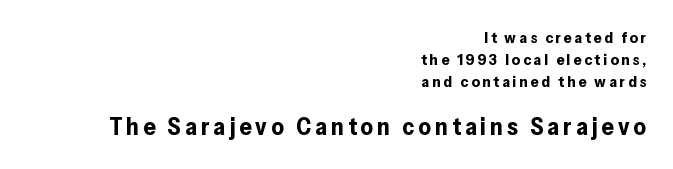
The image shows 24 px bold type, upright; set right-aligned, normal line spacing (1.36x), not underlined; the second (bottom) block is 1.5x larger.
